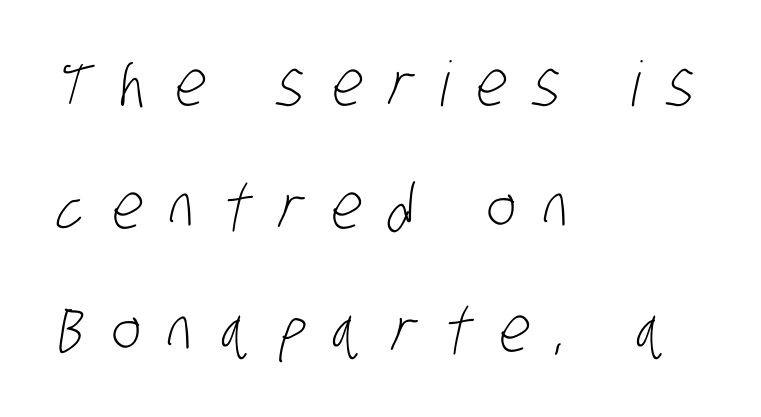
Q: Is the text bold? A: No.
Q: Is the typeface a serif or a sans-serif typeface? A: Sans-serif.
Q: Is the text underlined? A: No.
Q: How is the paragraph aligned? A: Left-aligned.
Q: Is the spacing between letters normal or unusually wide? A: Unusually wide.
Q: Is the spacing between lines tight, normal or loose? A: Loose.
Q: Width (condensed, normal, or wide)? A: Condensed.
Q: Stroke contrast? A: Low.
Q: x-height? A: Large.
Q: Monospaced? A: No.
